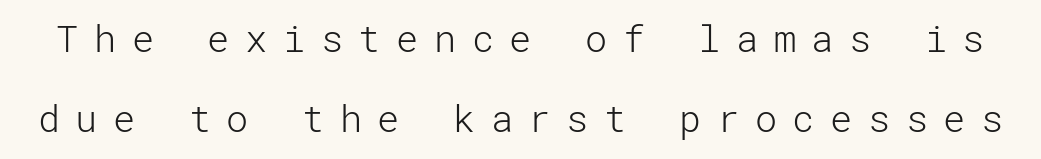
Q: Is the text bold? A: No.
Q: Is the text italic (slanted)? A: No, it is upright.
Q: Is the typeface a serif or a sans-serif typeface? A: Sans-serif.
Q: Is the text underlined? A: No.
Q: Is the spacing between letters normal or unusually wide? A: Unusually wide.
Q: Is the spacing between lines tight, normal or loose? A: Loose.
Q: Width (condensed, normal, or wide)? A: Normal.
Q: Stroke contrast? A: Low.
Q: x-height? A: Medium.
